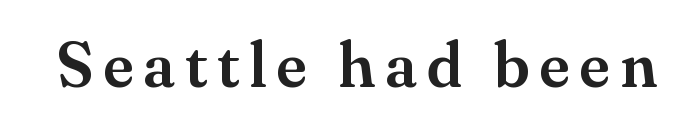
The image shows 63 px serif type, upright; set not underlined; medium stroke contrast and a small x-height.
